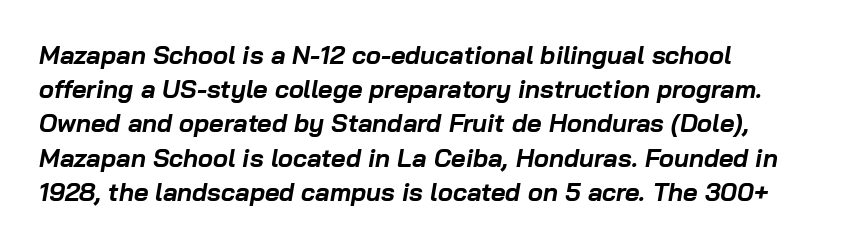
{"italic": "yes", "lean": "right", "slant_degrees": 10, "bold": "yes", "underline": "no", "align": "left", "line_spacing": "normal", "line_spacing_ratio": 1.37, "letter_spacing": "normal", "letter_spacing_em": 0.0, "glyph_px": 25}
